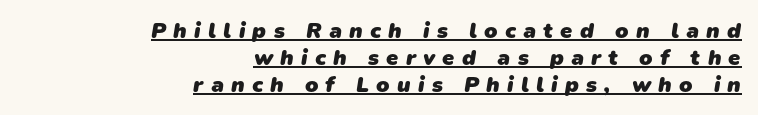
The image shows 22 px bold type; set right-aligned, line spacing 1.22x, unusually wide letter spacing (+0.33 em), underlined.
